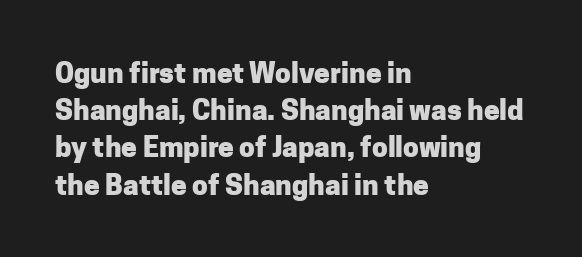
Q: Is the text bold? A: Yes.
Q: Is the text italic (slanted)? A: No, it is upright.
Q: Is the typeface a serif or a sans-serif typeface? A: Sans-serif.
Q: Is the text underlined? A: No.
Q: How is the paragraph aligned? A: Left-aligned.
Q: Is the spacing between letters normal or unusually wide? A: Normal.
Q: Is the spacing between lines tight, normal or loose? A: Normal.
Q: Width (condensed, normal, or wide)? A: Normal.
Q: Stroke contrast? A: Low.
Q: x-height? A: Medium.
Q: Monospaced? A: No.
